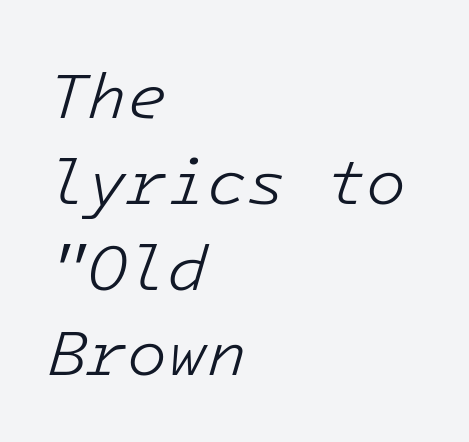
The image shows 65 px light type, italic (leaning right); set left-aligned, normal line spacing (1.32x), normal letter spacing, not underlined; low stroke contrast and a medium x-height.
